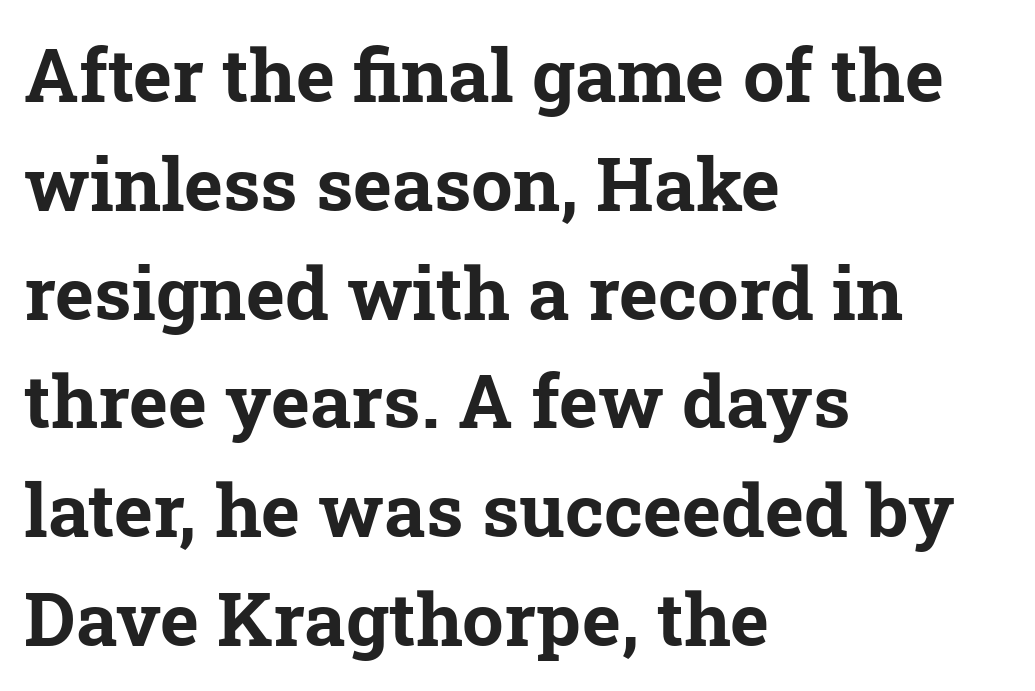
The image shows 74 px bold serif type; set left-aligned, normal line spacing (1.47x), normal letter spacing, not underlined; low stroke contrast and a medium x-height.
